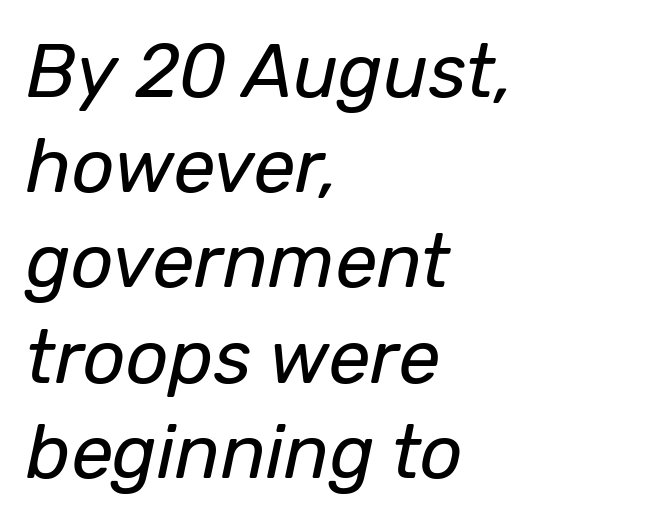
Style check: oblique. Layout note: lines flush left. The weight tops out at a normal text grade. Reading down the column, the eye jumps a familiar distance to each next line. Decoration check: the copy has no underline.
